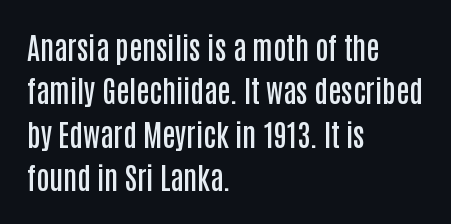
Q: Is the text bold? A: Semi-bold.
Q: Is the text italic (slanted)? A: No, it is upright.
Q: Is the typeface a serif or a sans-serif typeface? A: Sans-serif.
Q: Is the text underlined? A: No.
Q: How is the paragraph aligned? A: Left-aligned.
Q: Is the spacing between letters normal or unusually wide? A: Normal.
Q: Is the spacing between lines tight, normal or loose? A: Normal.
Q: Width (condensed, normal, or wide)? A: Condensed.
Q: Stroke contrast? A: Low.
Q: x-height? A: Large.
Q: Monospaced? A: No.
